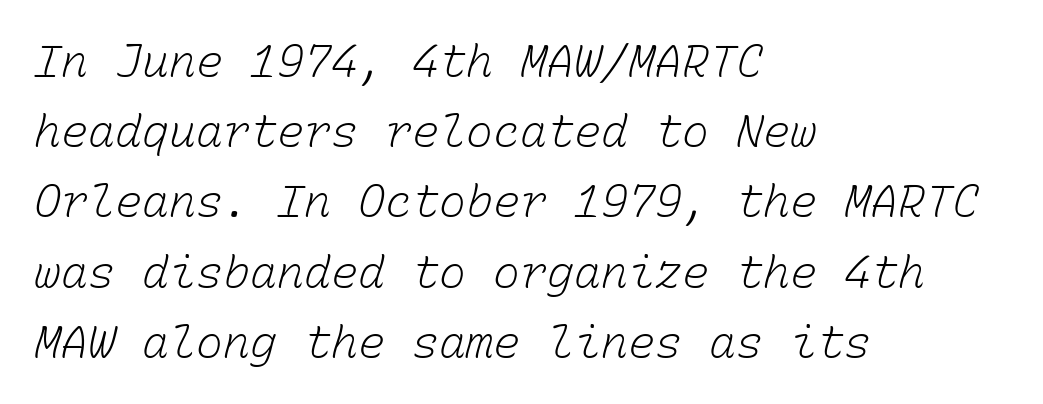
The image shows 45 px light type, monospaced; set left-aligned, normal line spacing (1.56x), normal letter spacing, not underlined; low stroke contrast and a medium x-height.
